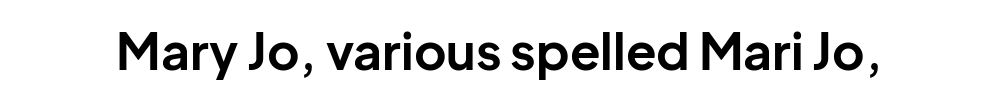
The image shows 50 px bold sans-serif type, upright; set normal letter spacing, not underlined; low stroke contrast and a medium x-height.
